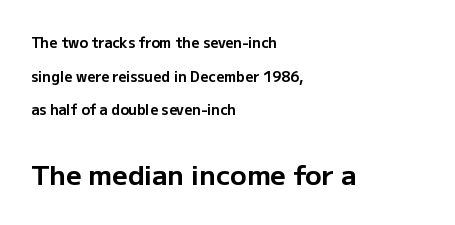
The image shows 27 px bold type, upright; set left-aligned, loose line spacing (2.4x), normal letter spacing, not underlined; the second (bottom) block is 1.93x larger.
